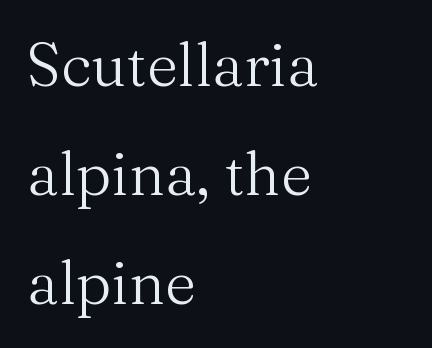
The image shows 60 px regular-weight serif type, upright; set left-aligned, line spacing 1.82x, normal letter spacing, not underlined; medium stroke contrast and a medium x-height.
